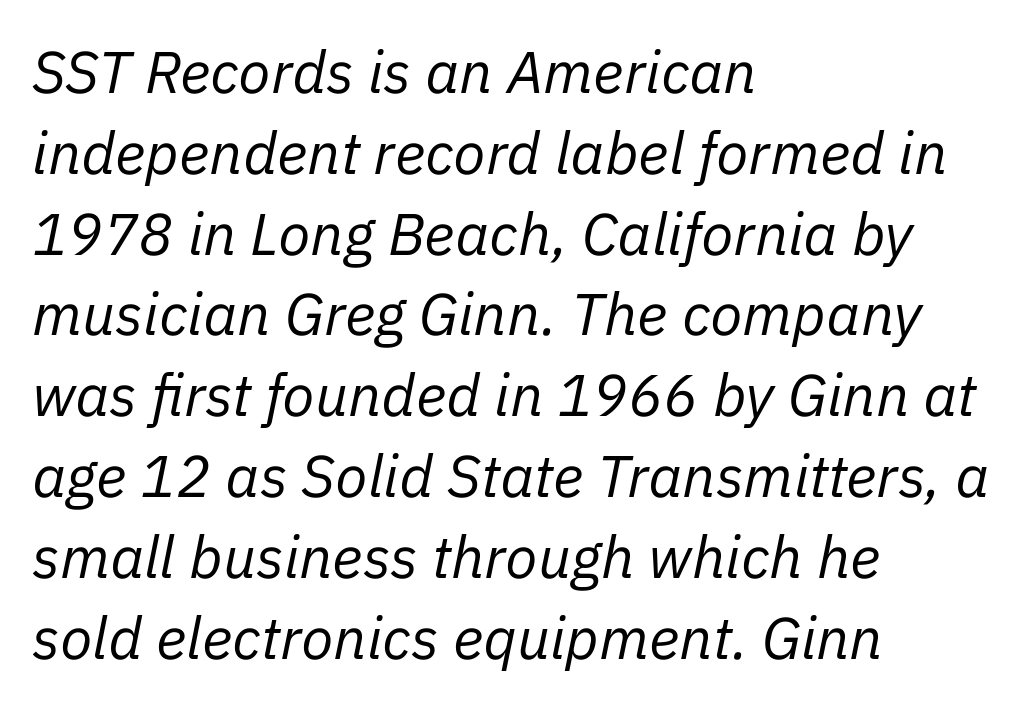
{"italic": "yes", "lean": "right", "slant_degrees": 11, "bold": "no", "weight": "regular", "width": "normal", "stroke_contrast": "low", "x_height": "medium", "monospaced": "no", "underline": "no", "align": "left", "line_spacing": "normal", "line_spacing_ratio": 1.37, "letter_spacing": "normal", "letter_spacing_em": 0.0, "glyph_px": 59}
